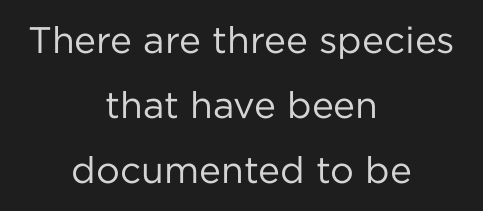
Q: Is the text bold? A: No.
Q: Is the text italic (slanted)? A: No, it is upright.
Q: Is the typeface a serif or a sans-serif typeface? A: Sans-serif.
Q: Is the text underlined? A: No.
Q: How is the paragraph aligned? A: Centered.
Q: Is the spacing between letters normal or unusually wide? A: Normal.
Q: Width (condensed, normal, or wide)? A: Normal.
Q: Stroke contrast? A: Low.
Q: x-height? A: Medium.
Q: Monospaced? A: No.
